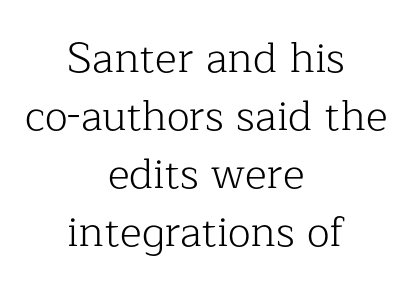
Q: Is the text bold? A: No.
Q: Is the text italic (slanted)? A: No, it is upright.
Q: Is the typeface a serif or a sans-serif typeface? A: Serif.
Q: Is the text underlined? A: No.
Q: How is the paragraph aligned? A: Centered.
Q: Is the spacing between letters normal or unusually wide? A: Normal.
Q: Is the spacing between lines tight, normal or loose? A: Normal.
Q: Width (condensed, normal, or wide)? A: Normal.
Q: Stroke contrast? A: Low.
Q: x-height? A: Medium.
Q: Monospaced? A: No.
